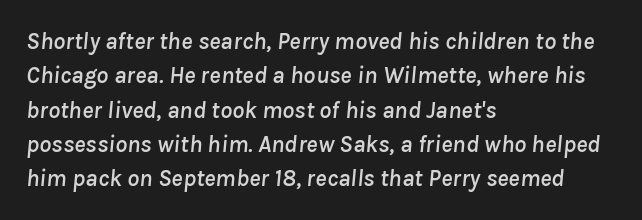
Q: Is the text italic (slanted)? A: Yes, it leans right by about 8 degrees.
Q: Is the text underlined? A: No.
Q: How is the paragraph aligned? A: Left-aligned.
Q: Is the spacing between letters normal or unusually wide? A: Normal.
Q: Is the spacing between lines tight, normal or loose? A: Normal.
